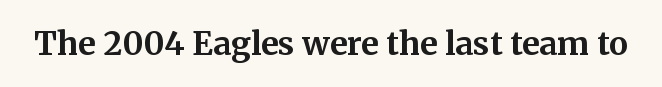
Q: Is the text bold? A: Yes.
Q: Is the text italic (slanted)? A: No, it is upright.
Q: Is the typeface a serif or a sans-serif typeface? A: Serif.
Q: Is the text underlined? A: No.
Q: Is the spacing between letters normal or unusually wide? A: Normal.
Q: Width (condensed, normal, or wide)? A: Normal.
Q: Stroke contrast? A: Medium.
Q: x-height? A: Medium.
Q: Monospaced? A: No.
